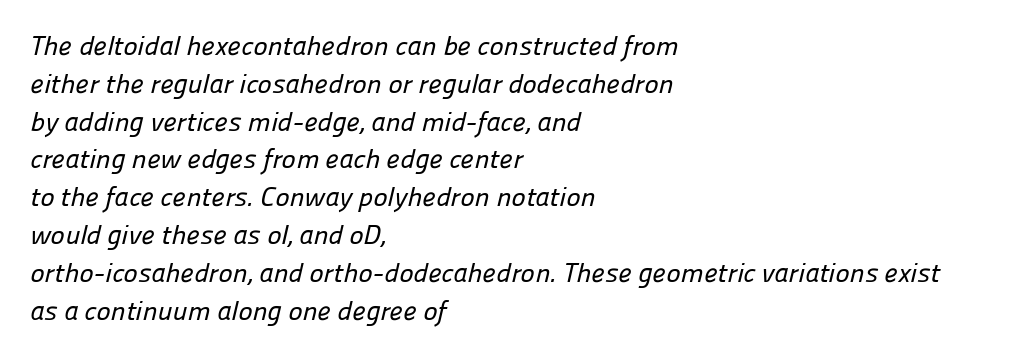
Short note: letters normally spaced. Is the block centered? No — it sits flush against the left margin. Is there much room between lines? A standard amount, neither cramped nor airy. Rule under the text: the space is simply empty.
